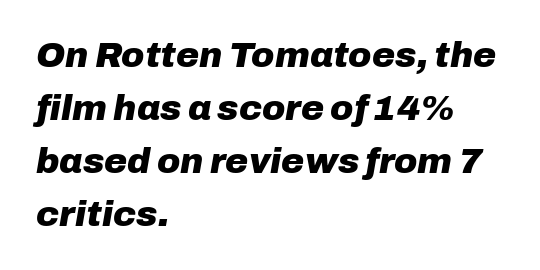
{"italic": "yes", "lean": "right", "slant_degrees": 10, "bold": "yes", "weight": "heavy", "width": "normal", "stroke_contrast": "low", "x_height": "medium", "monospaced": "no", "underline": "no", "align": "left", "line_spacing": "normal", "line_spacing_ratio": 1.51, "letter_spacing": "normal", "letter_spacing_em": 0.0, "glyph_px": 35}
